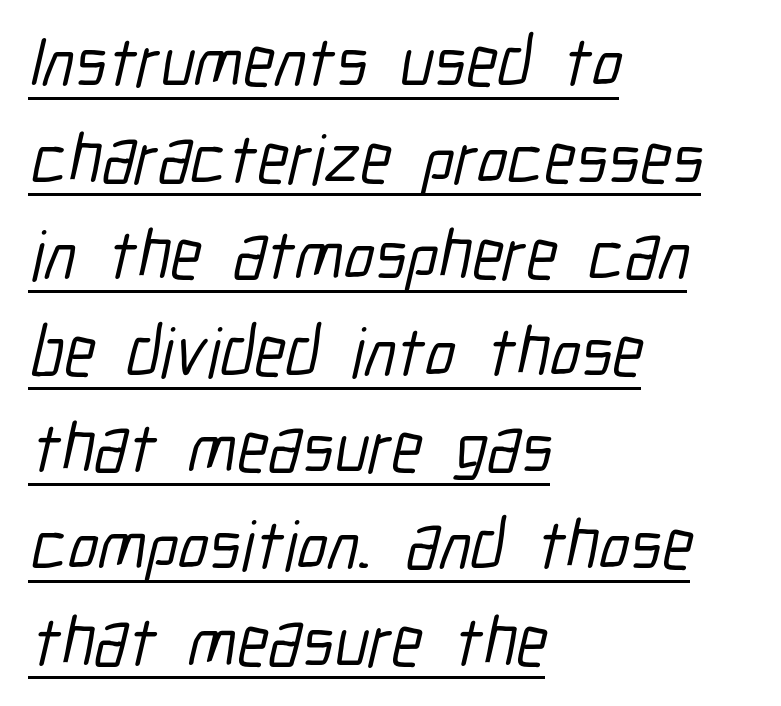
Letter spacing: default. Where is the straight margin? On the left. The typesetter has applied underlining to the passage shown. Proportional: the letters do not fall into vertical columns.
